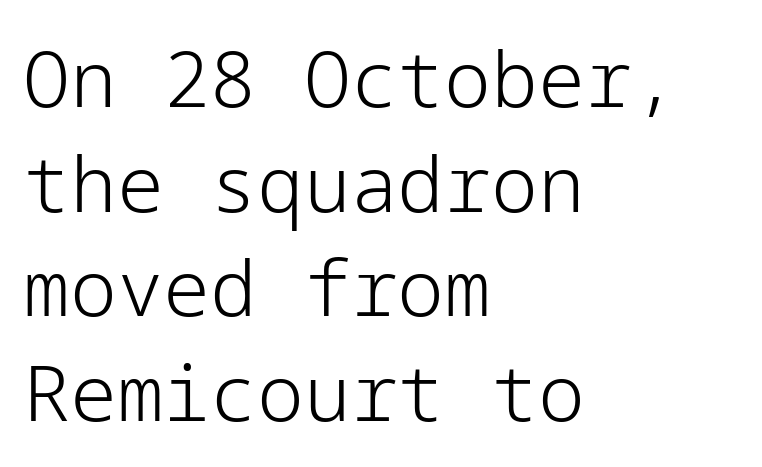
Ink coverage per letter is moderate at most. This is roman type, the default non-slanted kind. Just letters on the line, the space beneath them empty. Are there feet on the stems? There aren't — it's a sans.
